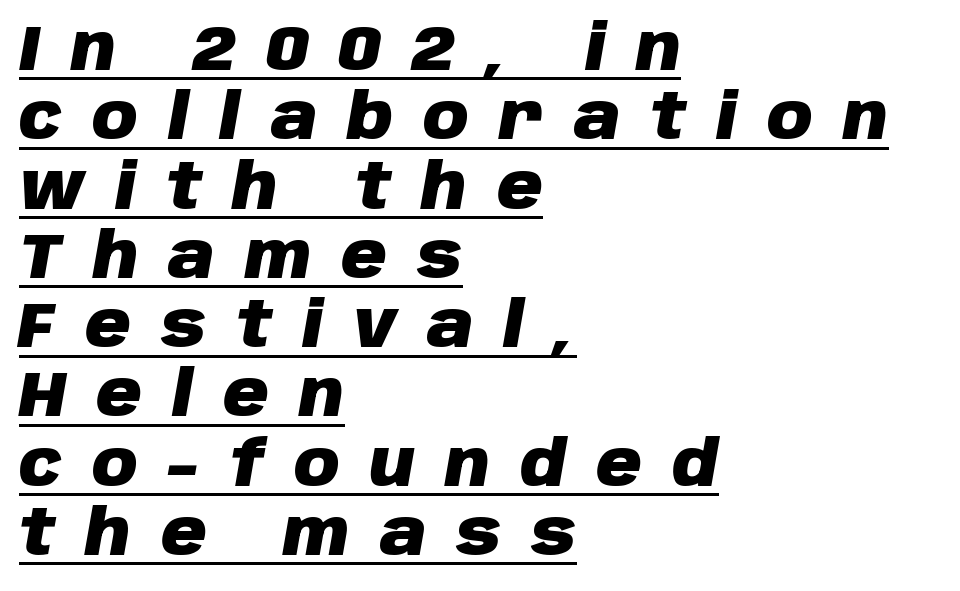
{"italic": "yes", "lean": "right", "slant_degrees": 10, "bold": "yes", "weight": "heavy", "width": "normal", "stroke_contrast": "low", "x_height": "large", "monospaced": "no", "underline": "yes", "align": "left", "line_spacing": "tight", "line_spacing_ratio": 1.1, "letter_spacing": "wide", "letter_spacing_em": 0.48, "glyph_px": 63}
